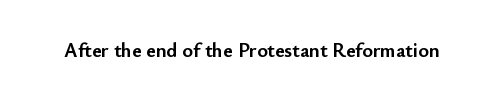
The image shows 20 px bold type, upright; set normal letter spacing, not underlined.
